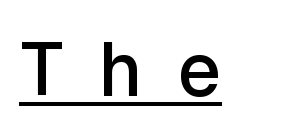
The image shows 76 px sans-serif type, upright, monospaced; set unusually wide letter spacing (+0.43 em), underlined; a medium x-height.
